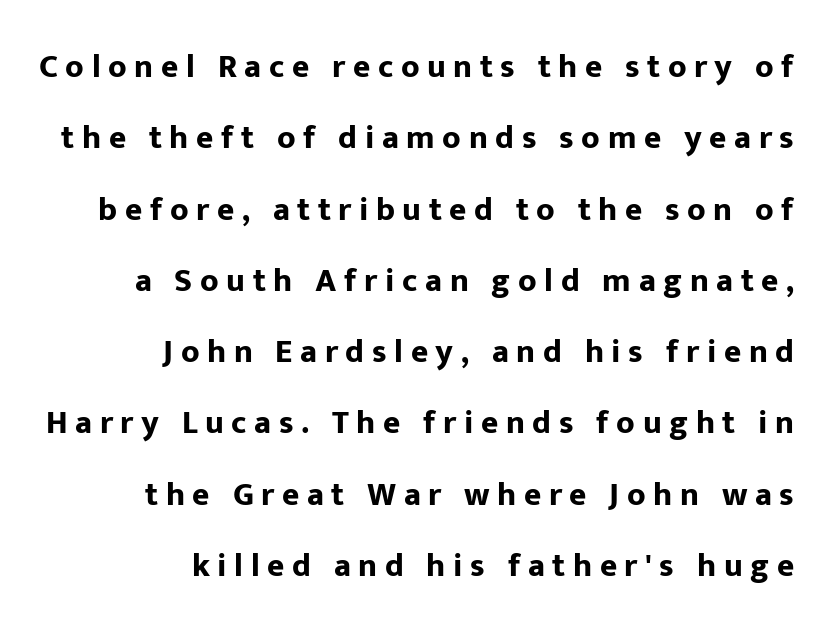
The image shows 33 px bold sans-serif type, upright; set right-aligned, loose line spacing (2.16x), unusually wide letter spacing (+0.23 em), not underlined; low stroke contrast and a medium x-height.
